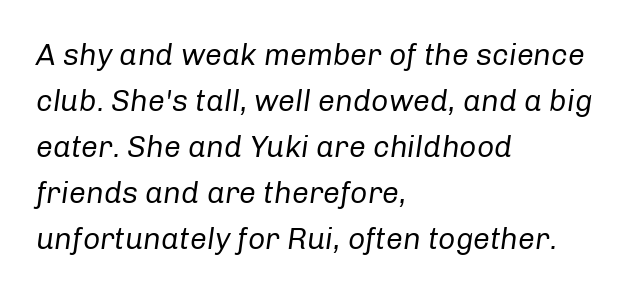
Q: Is the text bold? A: No.
Q: Is the text italic (slanted)? A: Yes, it leans right by about 8 degrees.
Q: Is the text underlined? A: No.
Q: How is the paragraph aligned? A: Left-aligned.
Q: Is the spacing between letters normal or unusually wide? A: Normal.
Q: Is the spacing between lines tight, normal or loose? A: Normal.
Q: Width (condensed, normal, or wide)? A: Normal.
Q: Stroke contrast? A: Low.
Q: x-height? A: Medium.
Q: Monospaced? A: No.
